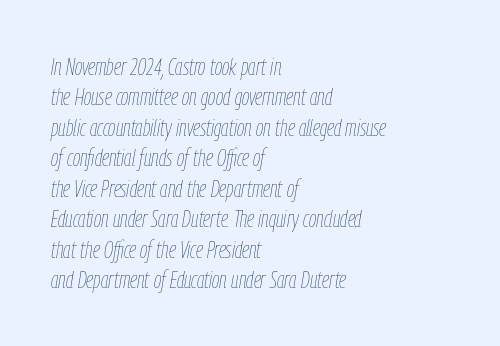
{"italic": "yes", "lean": "right", "slant_degrees": 9, "bold": "no", "underline": "no", "align": "left", "line_spacing": "normal", "line_spacing_ratio": 1.27, "letter_spacing": "normal", "letter_spacing_em": 0.0, "glyph_px": 24}
